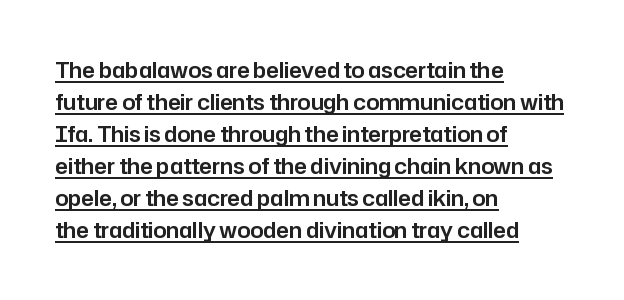
Normally led — the rows are evenly, conventionally spaced. Left-aligned paragraph, ragged on the right. This sample carries an underscore along the baseline area. Quick note: not italic, upright.
